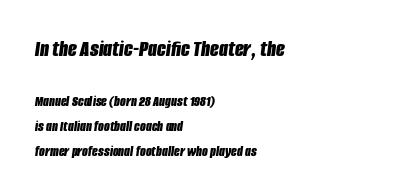
You get the large type first, then a drop to smaller type. Regular leading. Set as a true bold cut, around the 700 mark. The string is rendered with underlining switched off. The face used here has a pronounced slope to its letters.
